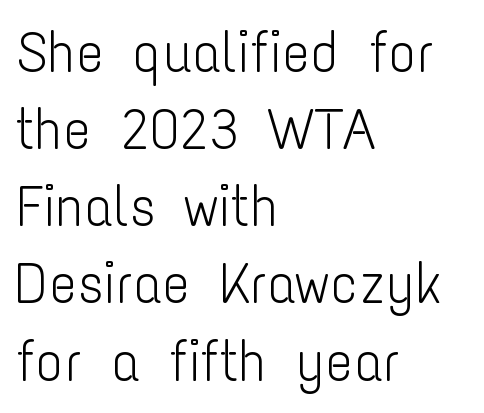
Q: Is the text bold? A: No.
Q: Is the text italic (slanted)? A: No, it is upright.
Q: Is the typeface a serif or a sans-serif typeface? A: Sans-serif.
Q: Is the text underlined? A: No.
Q: How is the paragraph aligned? A: Left-aligned.
Q: Is the spacing between letters normal or unusually wide? A: Normal.
Q: Is the spacing between lines tight, normal or loose? A: Normal.
Q: Width (condensed, normal, or wide)? A: Condensed.
Q: Stroke contrast? A: Low.
Q: x-height? A: Medium.
Q: Monospaced? A: No.
